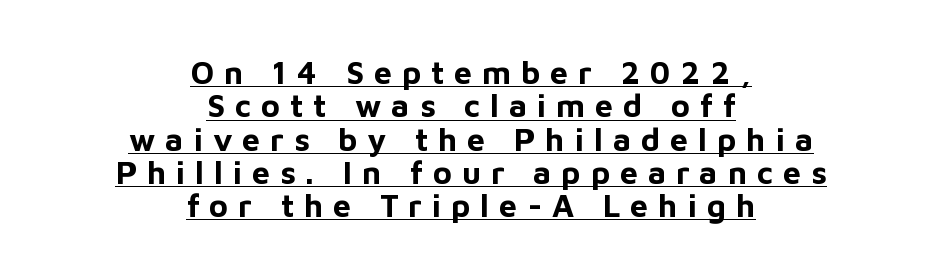
{"serif": "no", "italic": "no", "bold": "yes", "weight": "bold", "width": "normal", "stroke_contrast": "low", "x_height": "medium", "monospaced": "no", "underline": "yes", "align": "center", "line_spacing": "tight", "line_spacing_ratio": 1.04, "letter_spacing": "wide", "letter_spacing_em": 0.31, "glyph_px": 32}
